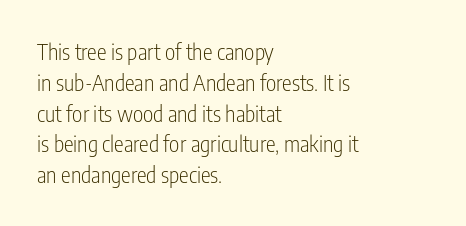
{"italic": "no", "bold": "no", "underline": "no", "align": "left", "line_spacing": "normal", "line_spacing_ratio": 1.4, "letter_spacing": "normal", "letter_spacing_em": 0.0, "glyph_px": 22}
